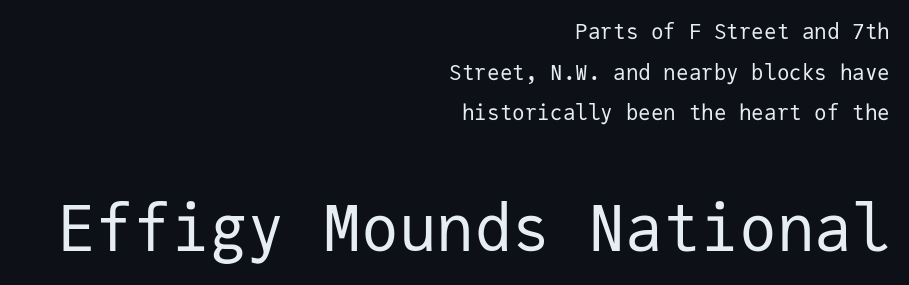
This sample uses a sans-serif face. The typeface has the unassuming heft of standard copy or less. The specimen reads as upright at a glance. Does the bottom block carry the larger type? Yes, it does.
